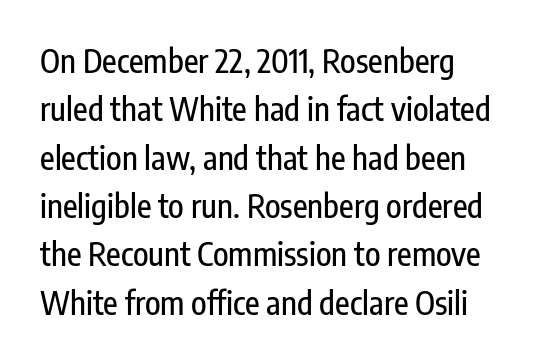
Is there any slant? The stems are plumb. Unlike a traditional serif, this face leaves its strokes unadorned. The passage shown stacks its lines at a standard gap. Short note: letters normally spaced. Any mark beneath the type? The region is blank.
